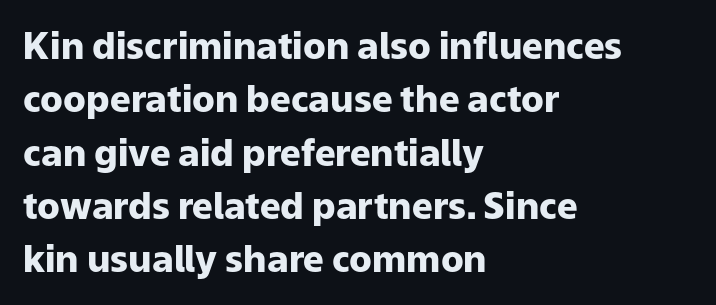
Set as a true bold cut, around the 700 mark. Regarding leading, the lines here are spaced in the standard way. The characters display no serif detailing; their extremities are plain. Visually the block forms a straight wall on the left and a jagged coastline on the right. These lines are rendered in a variable-pitch font.
